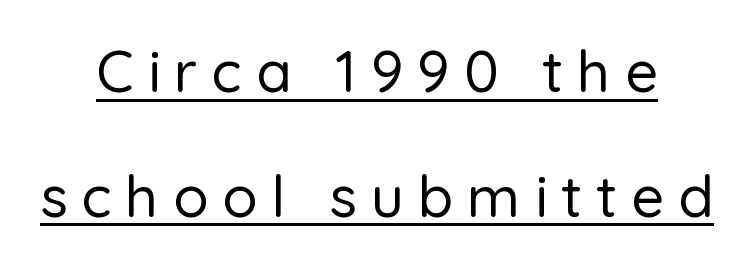
{"serif": "no", "italic": "no", "width": "normal", "stroke_contrast": "low", "x_height": "medium", "monospaced": "no", "underline": "yes", "align": "center", "line_spacing": "loose", "line_spacing_ratio": 2.15, "letter_spacing": "wide", "letter_spacing_em": 0.24, "glyph_px": 58}
